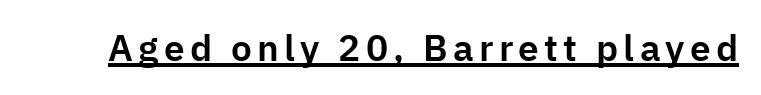
A roman cut, with each character standing at attention. This sample has the flowing, uneven cadence of proportional lettering. Unlike a traditional serif, this face leaves its strokes unadorned. Somebody hit Ctrl+U on this one — the words are underlined.
